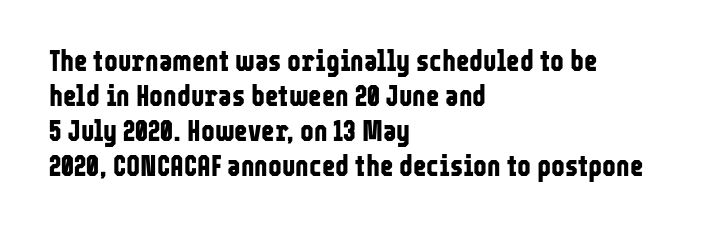
{"serif": "no", "italic": "no", "bold": "yes", "weight": "bold", "width": "condensed", "stroke_contrast": "low", "x_height": "medium", "monospaced": "no", "underline": "no", "align": "left", "line_spacing_ratio": 1.21, "letter_spacing": "normal", "letter_spacing_em": 0.0, "glyph_px": 29}
